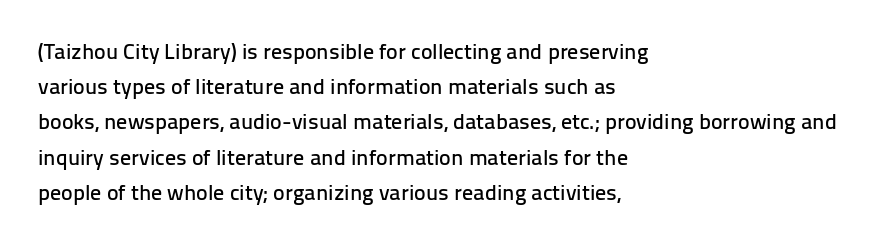
The face used here is rendered with its standard letterfit. A bare baseline throughout the passage. The compositor pushed each line to the left boundary. Regarding leading, the lines here are spaced in the standard way.
